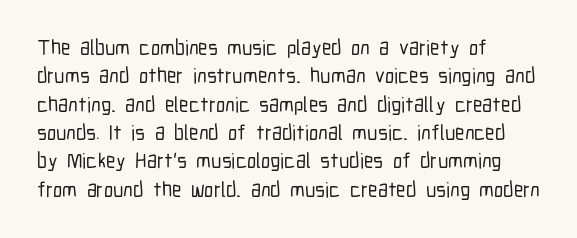
Q: Is the text italic (slanted)? A: No, it is upright.
Q: Is the text underlined? A: No.
Q: How is the paragraph aligned? A: Left-aligned.
Q: Is the spacing between letters normal or unusually wide? A: Normal.
Q: Is the spacing between lines tight, normal or loose? A: Normal.
